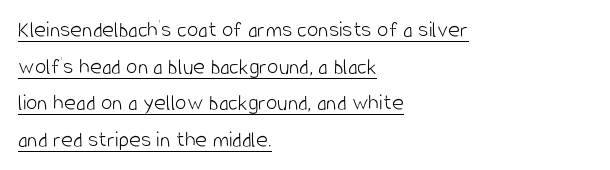
The image shows 23 px text type, upright; set left-aligned, normal line spacing (1.59x), normal letter spacing, underlined.
